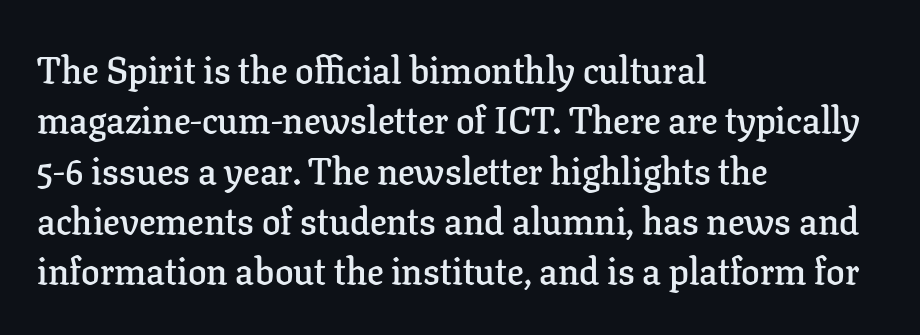
The image shows 37 px semibold serif type, upright; set left-aligned, normal line spacing (1.36x), normal letter spacing, not underlined; low stroke contrast and a medium x-height.
